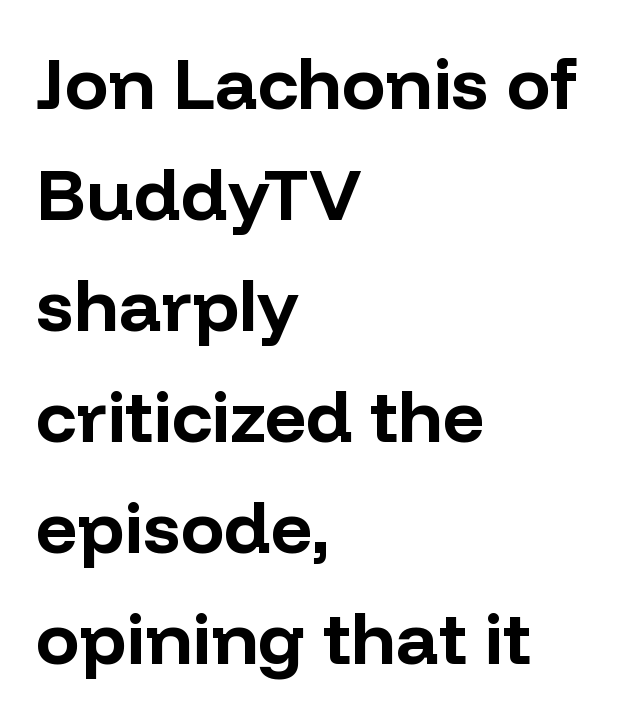
Q: Is the text bold? A: Yes.
Q: Is the text italic (slanted)? A: No, it is upright.
Q: Is the typeface a serif or a sans-serif typeface? A: Sans-serif.
Q: Is the text underlined? A: No.
Q: How is the paragraph aligned? A: Left-aligned.
Q: Is the spacing between letters normal or unusually wide? A: Normal.
Q: Is the spacing between lines tight, normal or loose? A: Normal.
Q: Width (condensed, normal, or wide)? A: Normal.
Q: Stroke contrast? A: Low.
Q: x-height? A: Medium.
Q: Monospaced? A: No.
